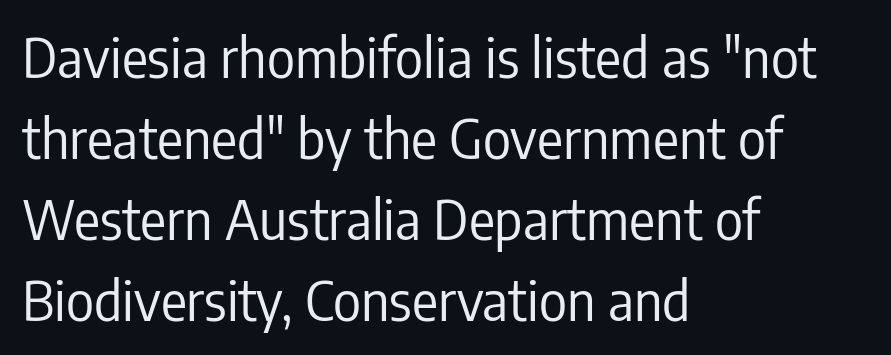
{"serif": "no", "italic": "no", "bold": "no", "weight": "regular", "width": "condensed", "stroke_contrast": "low", "x_height": "medium", "monospaced": "no", "underline": "no", "align": "left", "line_spacing": "normal", "line_spacing_ratio": 1.5, "letter_spacing": "normal", "letter_spacing_em": 0.0, "glyph_px": 54}
